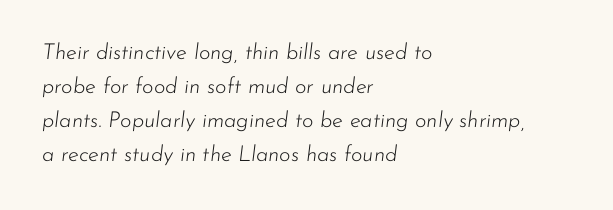
Q: Is the text bold? A: No.
Q: Is the text italic (slanted)? A: Yes, it leans right by about 7 degrees.
Q: Is the text underlined? A: No.
Q: How is the paragraph aligned? A: Left-aligned.
Q: Is the spacing between letters normal or unusually wide? A: Normal.
Q: Is the spacing between lines tight, normal or loose? A: Normal.
